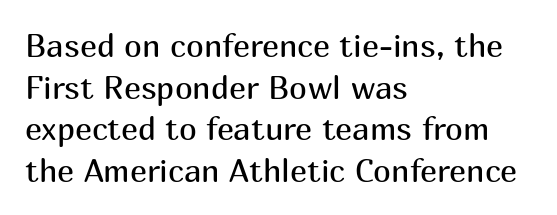
Q: Is the text bold? A: No.
Q: Is the text italic (slanted)? A: No, it is upright.
Q: Is the typeface a serif or a sans-serif typeface? A: Sans-serif.
Q: Is the text underlined? A: No.
Q: How is the paragraph aligned? A: Left-aligned.
Q: Is the spacing between letters normal or unusually wide? A: Normal.
Q: Is the spacing between lines tight, normal or loose? A: Normal.
Q: Width (condensed, normal, or wide)? A: Normal.
Q: Stroke contrast? A: Medium.
Q: x-height? A: Medium.
Q: Monospaced? A: No.
